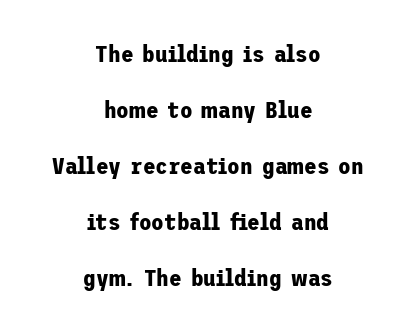
{"italic": "no", "bold": "yes", "underline": "no", "align": "center", "line_spacing": "loose", "line_spacing_ratio": 2.43, "letter_spacing": "normal", "letter_spacing_em": 0.0, "glyph_px": 23}
